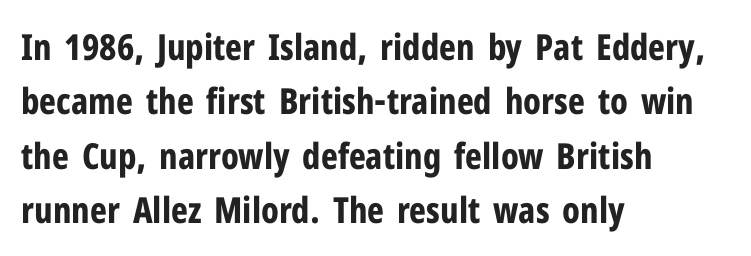
The image shows 36 px bold, condensed sans-serif type, upright; set left-aligned, normal line spacing (1.51x), normal letter spacing, not underlined; low stroke contrast and a medium x-height.
